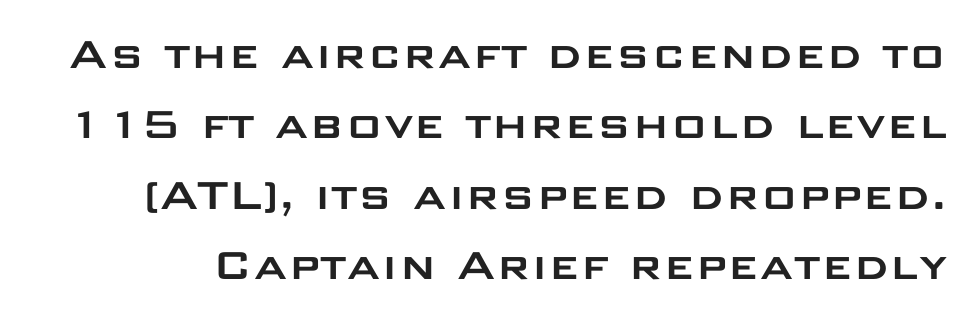
{"serif": "no", "italic": "no", "width": "wide", "stroke_contrast": "low", "x_height": "large", "monospaced": "no", "underline": "no", "line_spacing": "normal", "line_spacing_ratio": 1.41, "letter_spacing": "normal", "letter_spacing_em": 0.0, "glyph_px": 50}
